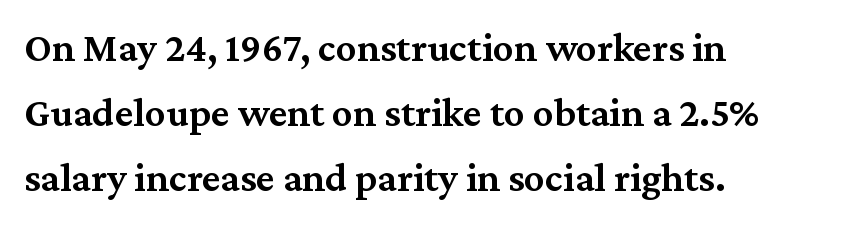
The type sits square on the baseline with zero lean. Just letters on the line, the space beneath them empty. Between one letter and the next there's only the usual sliver of space. Every letter is mildly thick-stroked: semibold rather than bold. Typographically, this falls in the serif category.
